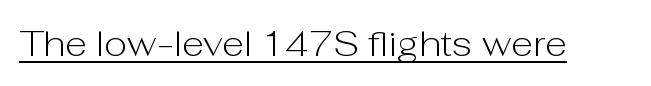
The image shows 36 px light sans-serif type, upright; set normal letter spacing, underlined; low stroke contrast and a medium x-height.
